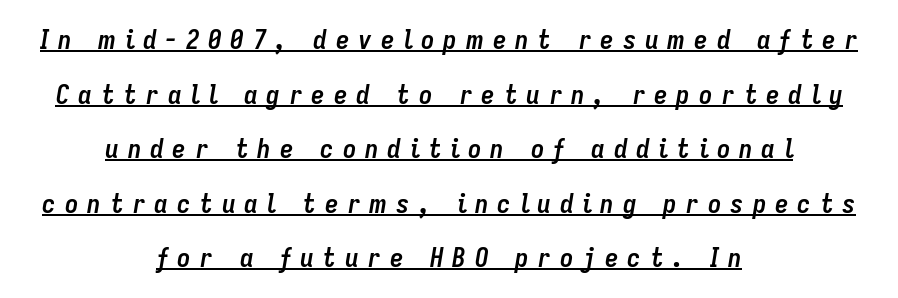
Q: Is the text bold? A: Yes.
Q: Is the text italic (slanted)? A: Yes, it leans right by about 9 degrees.
Q: Is the text underlined? A: Yes.
Q: How is the paragraph aligned? A: Centered.
Q: Is the spacing between letters normal or unusually wide? A: Unusually wide.
Q: Is the spacing between lines tight, normal or loose? A: Loose.
